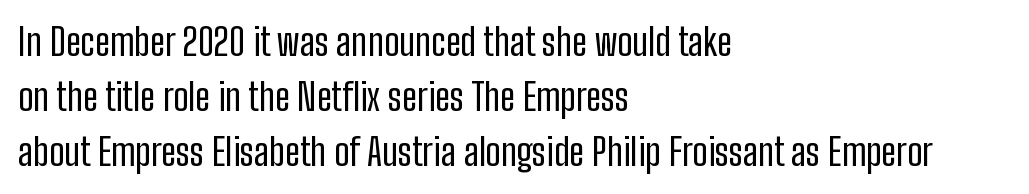
{"serif": "no", "italic": "no", "bold": "no", "weight": "regular", "width": "condensed", "stroke_contrast": "low", "x_height": "medium", "monospaced": "no", "underline": "no", "align": "left", "line_spacing": "normal", "line_spacing_ratio": 1.45, "letter_spacing": "normal", "letter_spacing_em": 0.0, "glyph_px": 38}
